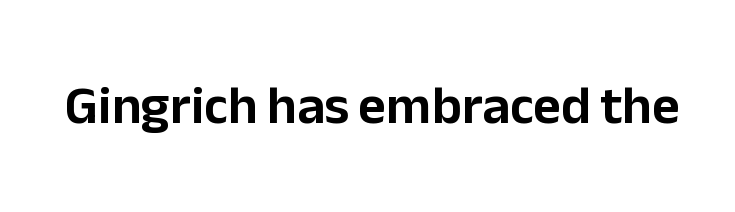
Check under the words: just untouched page. Observe the ordinary spacing: letters are neighbours, not strangers. The type family on display is of the sans-serif kind. Here the designer chose a conventional face with non-uniform glyph widths. The typography opts for an upright posture over an oblique one.
